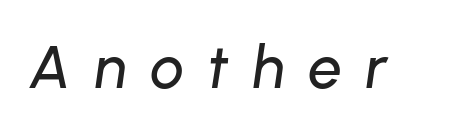
The image shows 60 px text type, italic (leaning right); set unusually wide letter spacing (+0.39 em), not underlined; low stroke contrast and a medium x-height.
